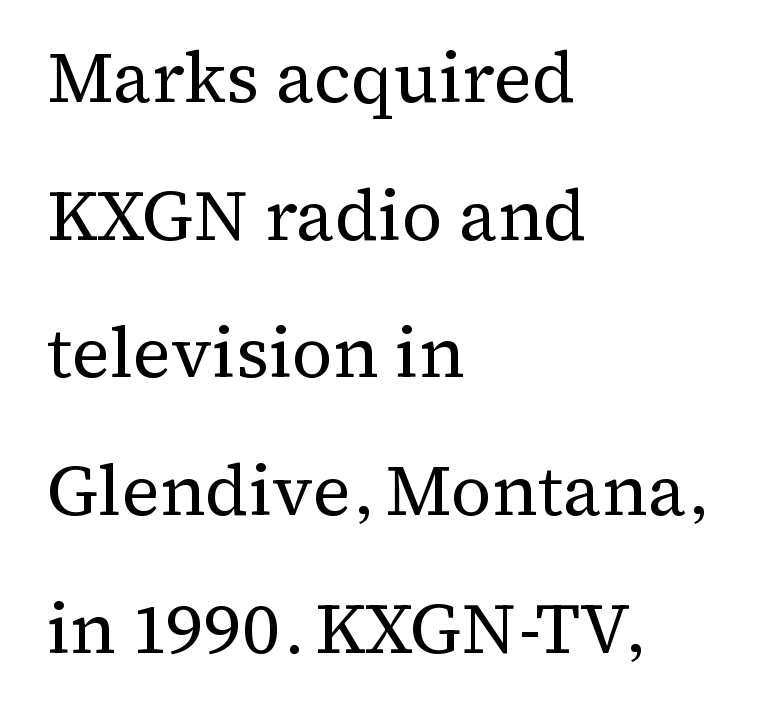
Q: Is the text bold? A: No.
Q: Is the text italic (slanted)? A: No, it is upright.
Q: Is the typeface a serif or a sans-serif typeface? A: Serif.
Q: Is the text underlined? A: No.
Q: How is the paragraph aligned? A: Left-aligned.
Q: Is the spacing between letters normal or unusually wide? A: Normal.
Q: Is the spacing between lines tight, normal or loose? A: Loose.
Q: Width (condensed, normal, or wide)? A: Normal.
Q: Stroke contrast? A: Medium.
Q: x-height? A: Medium.
Q: Monospaced? A: No.
